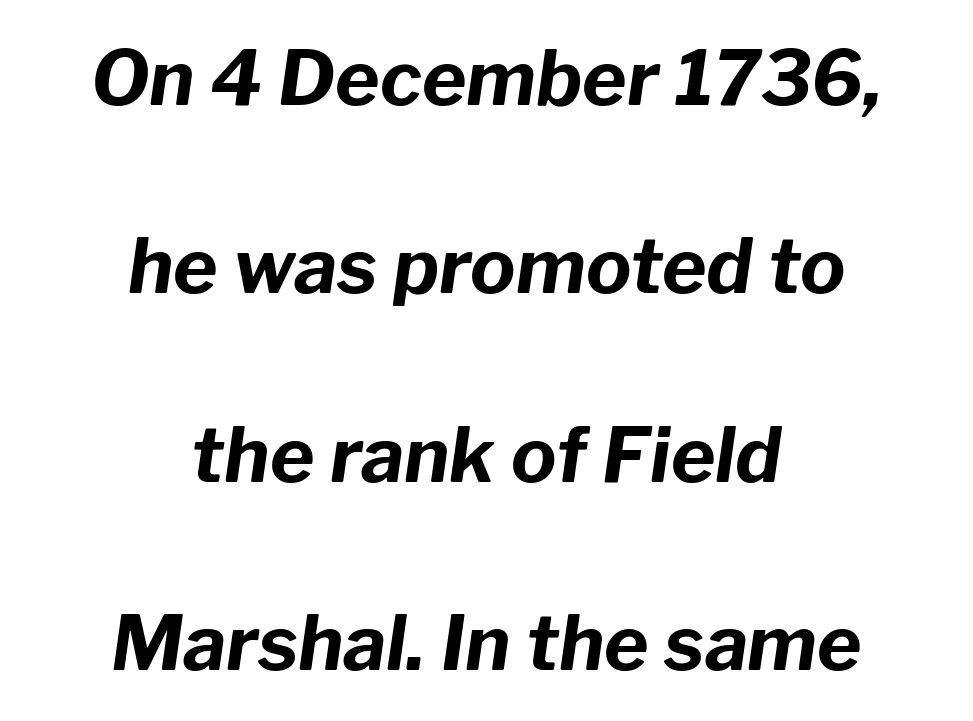
The lines in this sample share a center point and differ in where they start and stop. The letters advance in unequal steps, a hallmark of proportional type. The gaps between neighbouring characters are ordinary and unremarkable. How heavy is the stroke? Heavy — this is a bold.
